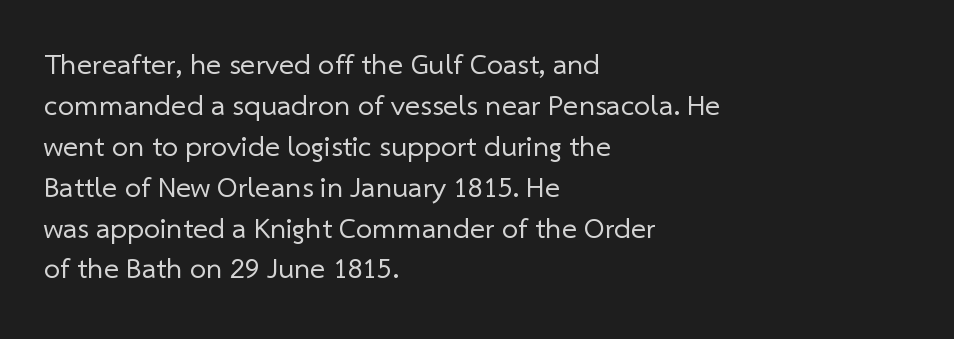
{"serif": "no", "bold": "no", "weight": "regular", "width": "normal", "stroke_contrast": "low", "x_height": "medium", "monospaced": "no", "underline": "no", "align": "left", "line_spacing": "normal", "line_spacing_ratio": 1.41, "letter_spacing": "normal", "letter_spacing_em": 0.0, "glyph_px": 29}
